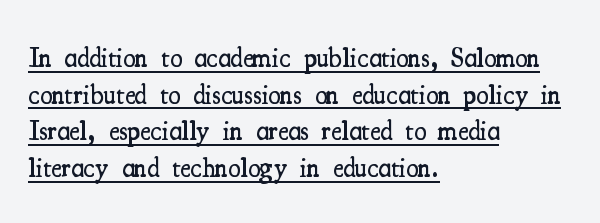
The image shows 28 px semibold, condensed serif type, upright; set left-aligned, normal line spacing (1.31x), normal letter spacing, underlined; medium stroke contrast and a small x-height.
